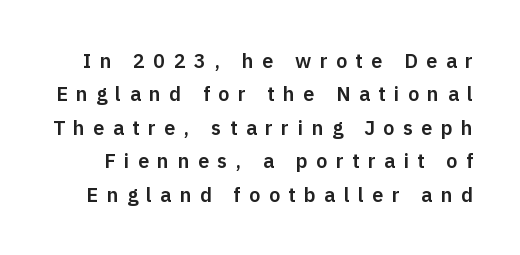
The image shows 20 px text type, upright; set normal line spacing (1.67x), unusually wide letter spacing (+0.42 em), not underlined.
